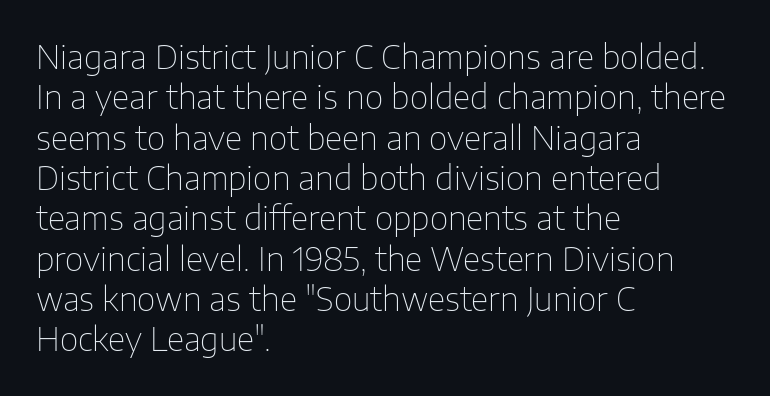
Successive baselines arrive at the customary interval. What stands out about the letter spacing? Nothing — it is the standard amount. Tall strokes in this sample are plumb rather than angled. The passage shown is typed in a proportional face where columns would drift. Layout note: lines flush left.
